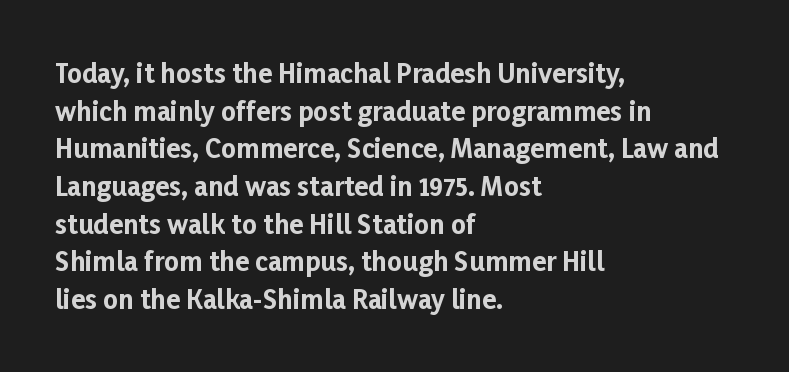
{"italic": "no", "bold": "yes", "underline": "no", "align": "left", "line_spacing": "normal", "line_spacing_ratio": 1.45, "letter_spacing": "normal", "letter_spacing_em": 0.0, "glyph_px": 26}
